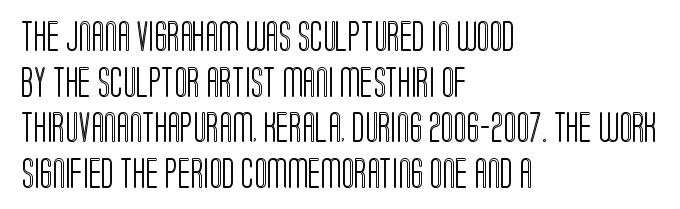
Q: Is the text italic (slanted)? A: No, it is upright.
Q: Is the text underlined? A: No.
Q: How is the paragraph aligned? A: Left-aligned.
Q: Is the spacing between letters normal or unusually wide? A: Normal.
Q: Is the spacing between lines tight, normal or loose? A: Normal.
Q: Width (condensed, normal, or wide)? A: Condensed.
Q: x-height? A: Large.
Q: Monospaced? A: No.
